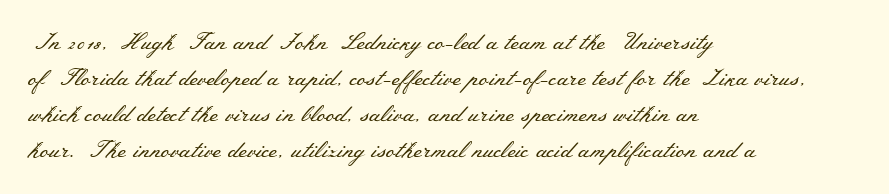
The foot of each line stays bare and open. The gaps between neighbouring characters are ordinary and unremarkable. A normal amount of white space separates one row of letters from the next. Typeset ragged right — the left edge is the straight one. Is the stroke heavy? The answer is a plain regular-or-lighter.
